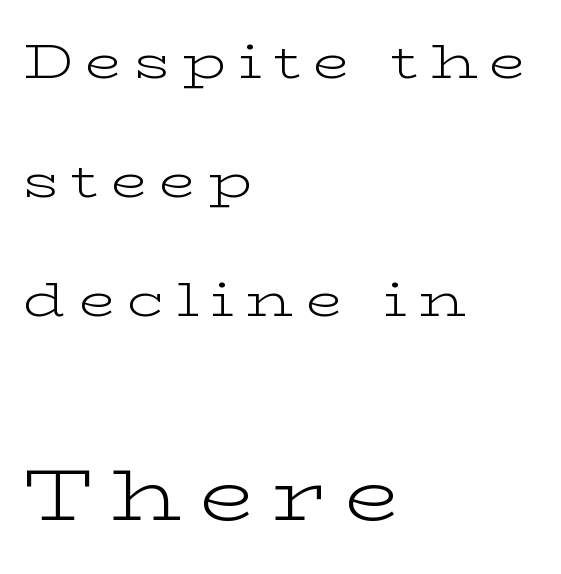
Q: Is the text bold? A: No.
Q: Is the text italic (slanted)? A: No, it is upright.
Q: Is the typeface a serif or a sans-serif typeface? A: Serif.
Q: Is the text underlined? A: No.
Q: How is the paragraph aligned? A: Left-aligned.
Q: Is the spacing between letters normal or unusually wide? A: Unusually wide.
Q: Is the spacing between lines tight, normal or loose? A: Loose.
Q: Which block of text is set in a larger size, the first (top) or the second (bottom)? A: The second (bottom) one.
Q: Width (condensed, normal, or wide)? A: Wide.
Q: Stroke contrast? A: Low.
Q: x-height? A: Medium.
Q: Monospaced? A: No.
